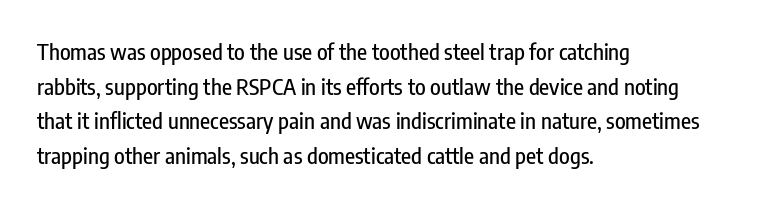
{"italic": "no", "underline": "no", "align": "left", "line_spacing": "normal", "line_spacing_ratio": 1.57, "letter_spacing": "normal", "letter_spacing_em": 0.0, "glyph_px": 22}
